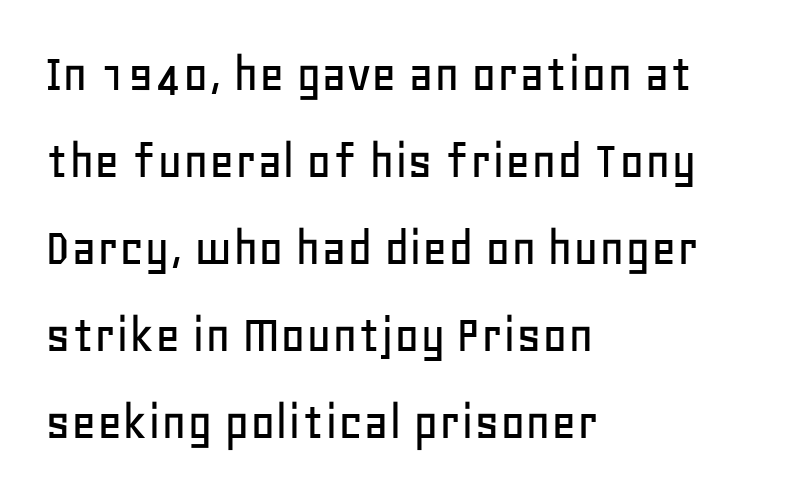
Every row of glyphs begins at an identical x-position on the left. The face used here is proportionally spaced, like ordinary book or web type. Look at the tracking — it's just the regular setting, nothing added. These lines are composed in type without serifs. Decoration check: the copy has no underline.
